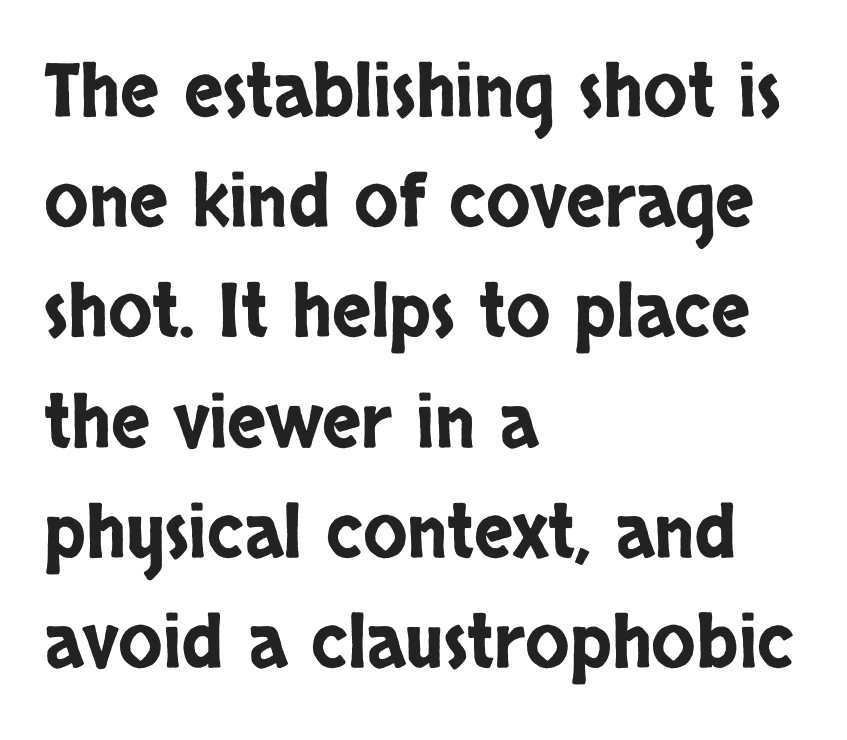
Q: Is the text italic (slanted)? A: No, it is upright.
Q: Is the typeface a serif or a sans-serif typeface? A: Sans-serif.
Q: Is the text underlined? A: No.
Q: How is the paragraph aligned? A: Left-aligned.
Q: Is the spacing between letters normal or unusually wide? A: Normal.
Q: Is the spacing between lines tight, normal or loose? A: Normal.
Q: Width (condensed, normal, or wide)? A: Condensed.
Q: Stroke contrast? A: Low.
Q: x-height? A: Large.
Q: Monospaced? A: No.
